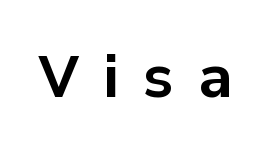
{"serif": "no", "italic": "no", "bold": "yes", "weight": "bold", "width": "normal", "stroke_contrast": "low", "x_height": "medium", "monospaced": "no", "underline": "no", "letter_spacing": "wide", "letter_spacing_em": 0.42, "glyph_px": 57}
